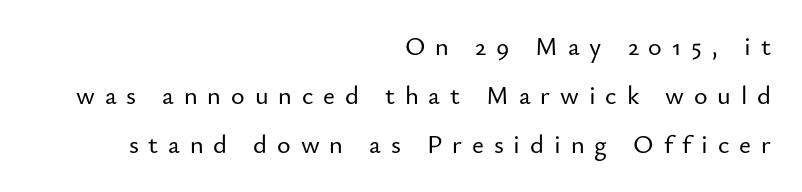
{"italic": "no", "underline": "no", "align": "right", "line_spacing_ratio": 1.88, "letter_spacing": "wide", "letter_spacing_em": 0.38, "glyph_px": 26}
